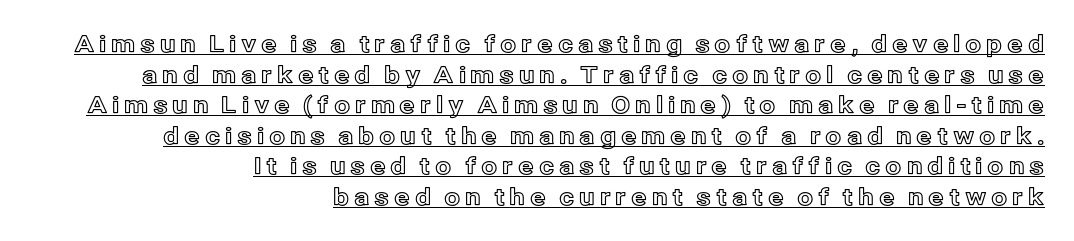
The lines in this sample share a right terminus and differ only in where they begin. The lines sit at an ordinary, default distance from one another. Notice how the stems are strictly vertical — no italics here. The lettering is marked with a stroke running underneath it. This rendering widens character spacing well past its baseline value.
